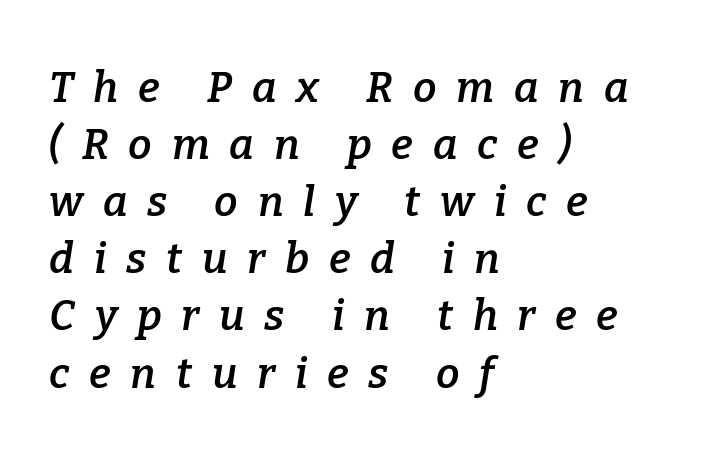
{"serif": "yes", "italic": "yes", "lean": "right", "slant_degrees": 9, "bold": "semi", "weight": "semibold", "width": "normal", "stroke_contrast": "low", "x_height": "medium", "monospaced": "no", "underline": "no", "align": "left", "line_spacing": "normal", "line_spacing_ratio": 1.36, "letter_spacing": "wide", "letter_spacing_em": 0.47, "glyph_px": 42}
